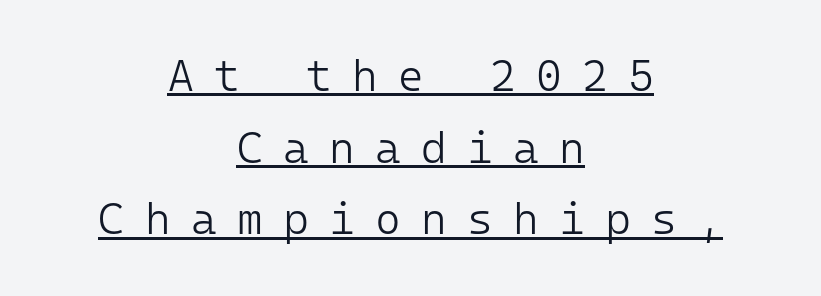
{"serif": "no", "italic": "no", "bold": "no", "weight": "light", "width": "normal", "stroke_contrast": "low", "x_height": "medium", "monospaced": "yes", "underline": "yes", "align": "center", "line_spacing": "normal", "line_spacing_ratio": 1.63, "letter_spacing": "wide", "letter_spacing_em": 0.46, "glyph_px": 44}
